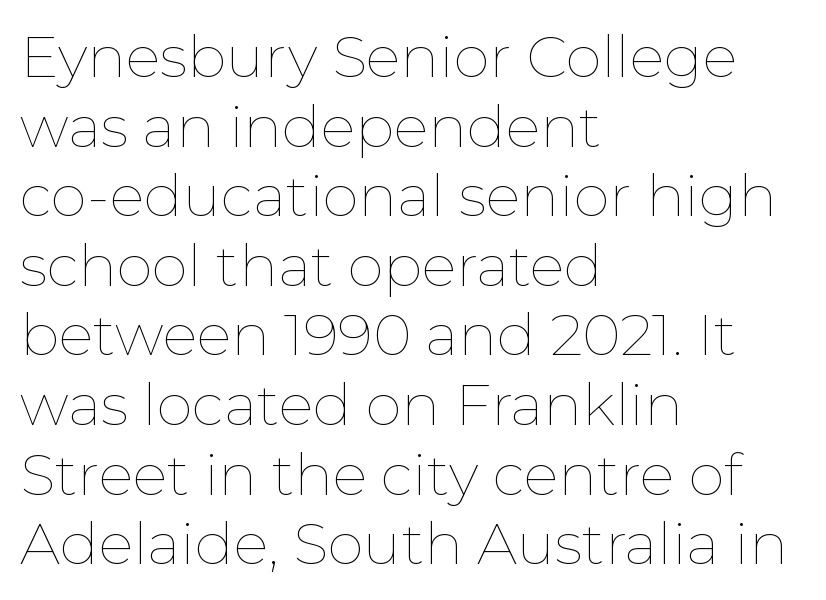
Visually the block forms a straight wall on the left and a jagged coastline on the right. No letter is thick-stroked: the sample isn't bold. Look at the tracking — it's just the regular setting, nothing added. The face used here is proportionally spaced, like ordinary book or web type. The area under the type is left untouched. You can tell it's not italic because the verticals are truly vertical.
